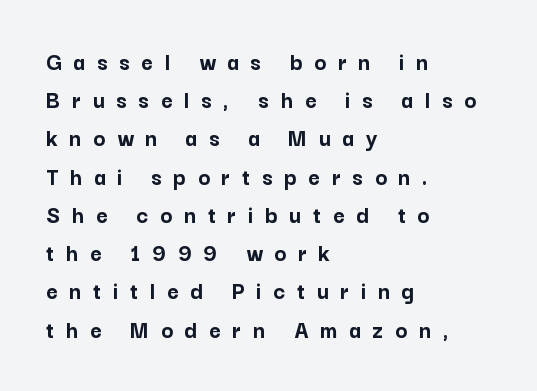
The image shows 25 px bold type, upright; set left-aligned, normal line spacing (1.53x), unusually wide letter spacing (+0.47 em), not underlined.
